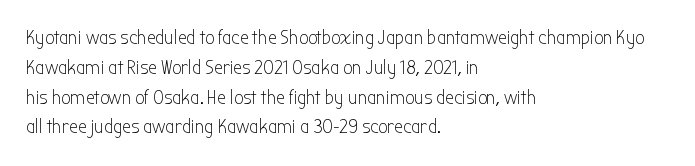
Q: Is the text bold? A: No.
Q: Is the text italic (slanted)? A: No, it is upright.
Q: Is the text underlined? A: No.
Q: How is the paragraph aligned? A: Left-aligned.
Q: Is the spacing between letters normal or unusually wide? A: Normal.
Q: Is the spacing between lines tight, normal or loose? A: Normal.
